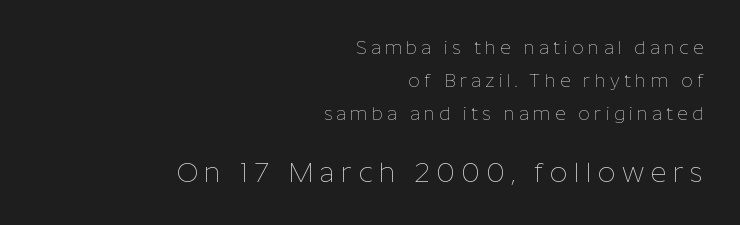
{"italic": "no", "bold": "no", "underline": "no", "align": "right", "line_spacing_ratio": 1.82, "letter_spacing": "wide", "letter_spacing_em": 0.24, "larger_block": "second", "size_ratio": 1.5, "glyph_px": 27}
